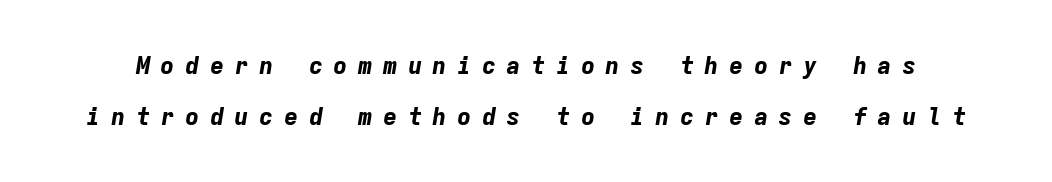
The image shows 24 px bold type, italic (leaning right); set loose line spacing (2.12x), unusually wide letter spacing (+0.43 em), not underlined.
